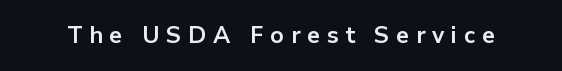
Q: Is the text bold? A: Yes.
Q: Is the text italic (slanted)? A: No, it is upright.
Q: Is the text underlined? A: No.
Q: Is the spacing between letters normal or unusually wide? A: Unusually wide.
